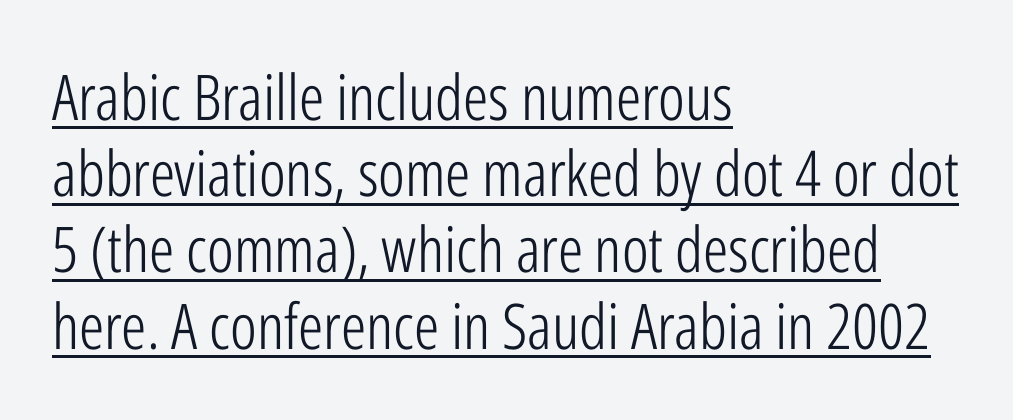
{"serif": "no", "italic": "no", "bold": "no", "weight": "light", "width": "condensed", "stroke_contrast": "low", "x_height": "medium", "monospaced": "no", "underline": "yes", "align": "left", "line_spacing_ratio": 1.21, "letter_spacing": "normal", "letter_spacing_em": 0.0, "glyph_px": 63}
